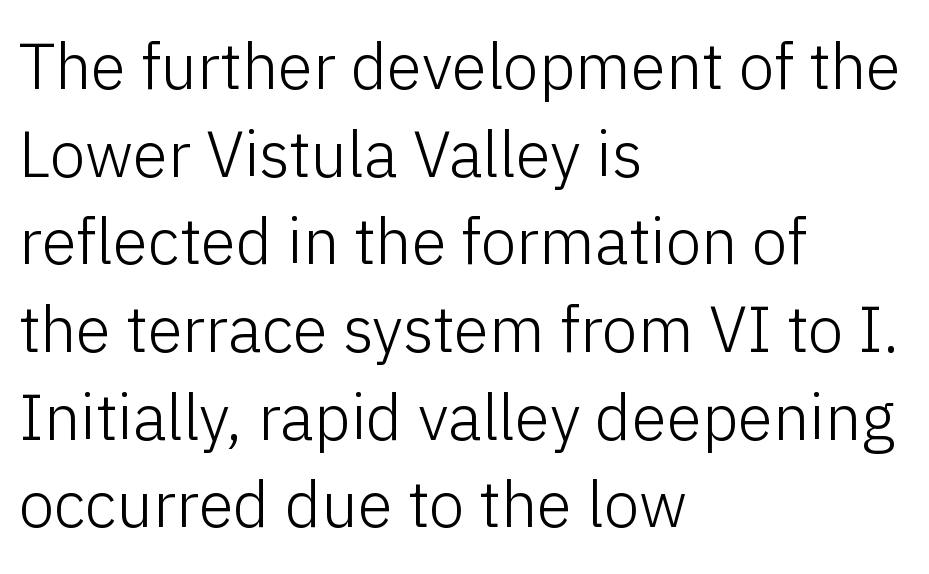
Just letters on the line, the space beneath them empty. Is this a fixed-width face? No — the glyphs have proportional, varying widths. The rendering anchors every line to the left-hand side. The block of text has a typical density, with ordinary space between rows. Students, note that the glyphs here touch the page at normal intervals. Compared with a typical body face, this is equally light or lighter still.
